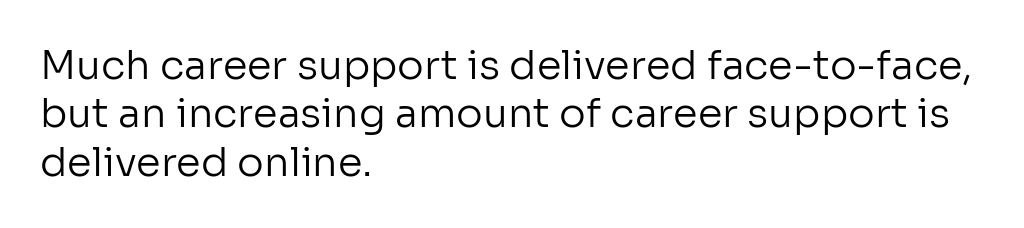
The specimen omits any rule beneath the text block's lines. Quick note: not italic, upright. Teacher's note: observe the even left margin — that is flush-left alignment. You can tell from the bare stems that sans-serif type was used. Character widths vary here, with narrow letters taking less room than wide ones.
